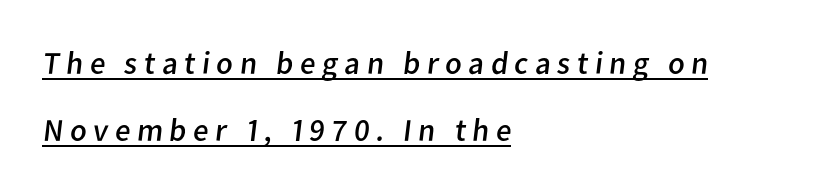
In terms of letterform style, serifs are entirely absent. The paragraph shown leans on its left margin. These characters rest on top of a visible drawn line. Quick note: interline space is abundant.
